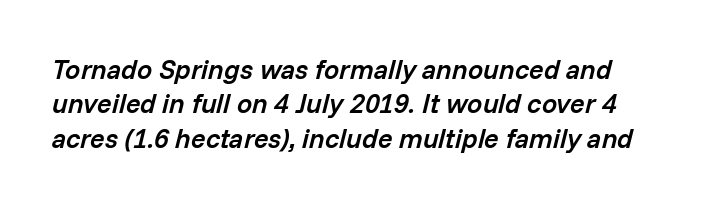
{"italic": "yes", "lean": "right", "slant_degrees": 14, "bold": "semi", "underline": "no", "line_spacing": "normal", "line_spacing_ratio": 1.27, "letter_spacing": "normal", "letter_spacing_em": 0.0, "glyph_px": 27}
